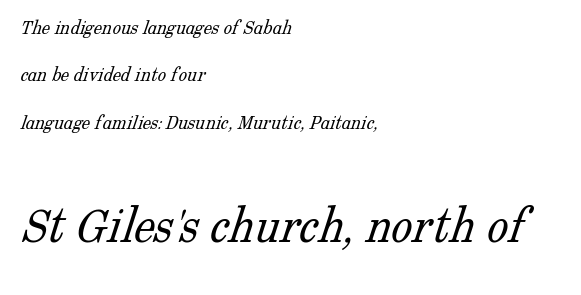
{"serif": "yes", "bold": "no", "weight": "light", "width": "normal", "stroke_contrast": "low", "x_height": "medium", "monospaced": "no", "underline": "no", "align": "left", "line_spacing": "loose", "line_spacing_ratio": 2.26, "letter_spacing": "normal", "letter_spacing_em": 0.0, "larger_block": "second", "size_ratio": 2.52, "glyph_px": 53}
